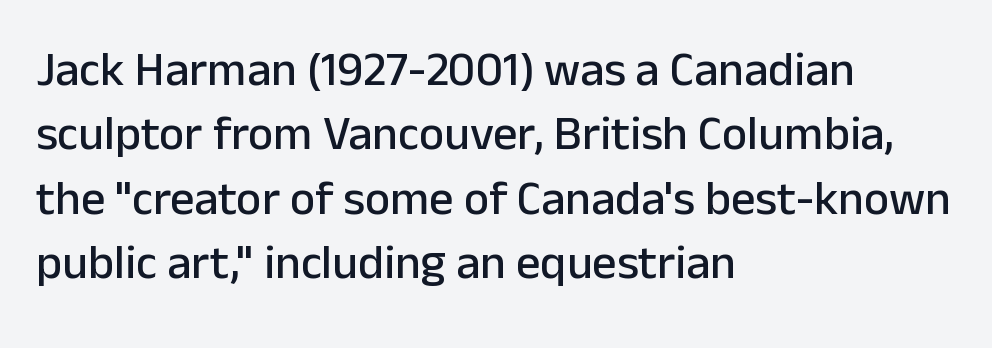
Q: Is the text italic (slanted)? A: No, it is upright.
Q: Is the typeface a serif or a sans-serif typeface? A: Sans-serif.
Q: Is the text underlined? A: No.
Q: How is the paragraph aligned? A: Left-aligned.
Q: Is the spacing between letters normal or unusually wide? A: Normal.
Q: Is the spacing between lines tight, normal or loose? A: Normal.
Q: Width (condensed, normal, or wide)? A: Normal.
Q: Stroke contrast? A: Low.
Q: x-height? A: Medium.
Q: Monospaced? A: No.
